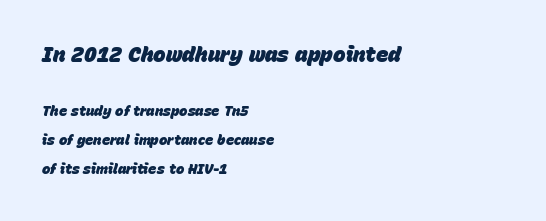
Q: Is the text bold? A: Yes.
Q: Is the text italic (slanted)? A: Yes, it leans right by about 15 degrees.
Q: Is the text underlined? A: No.
Q: How is the paragraph aligned? A: Left-aligned.
Q: Is the spacing between letters normal or unusually wide? A: Normal.
Q: Is the spacing between lines tight, normal or loose? A: Loose.
Q: Which block of text is set in a larger size, the first (top) or the second (bottom)? A: The first (top) one.
